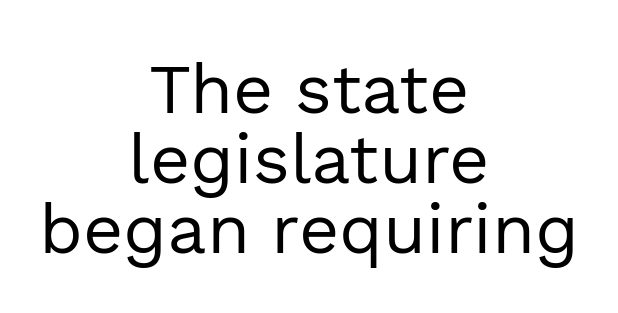
The image shows 70 px regular-weight sans-serif type, upright; set centered, tight line spacing (1.0x), normal letter spacing, not underlined; a medium x-height.
